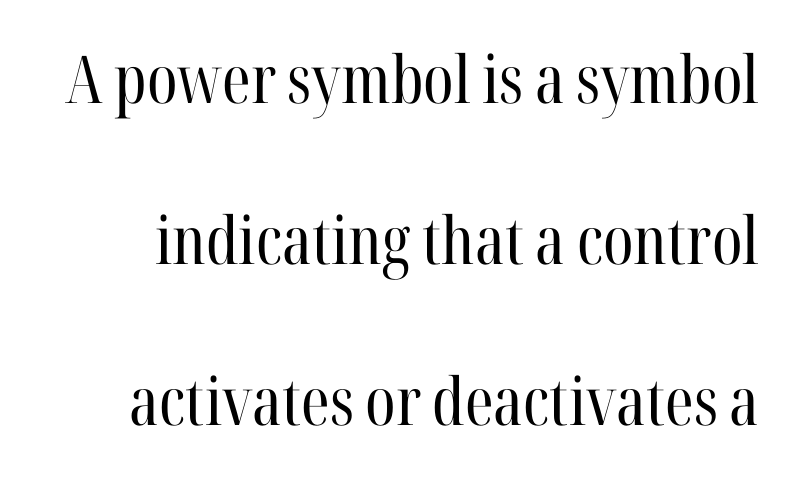
Q: Is the text bold? A: No.
Q: Is the text italic (slanted)? A: No, it is upright.
Q: Is the typeface a serif or a sans-serif typeface? A: Serif.
Q: Is the text underlined? A: No.
Q: Is the spacing between letters normal or unusually wide? A: Normal.
Q: Is the spacing between lines tight, normal or loose? A: Loose.
Q: Width (condensed, normal, or wide)? A: Condensed.
Q: Stroke contrast? A: High.
Q: x-height? A: Medium.
Q: Monospaced? A: No.
